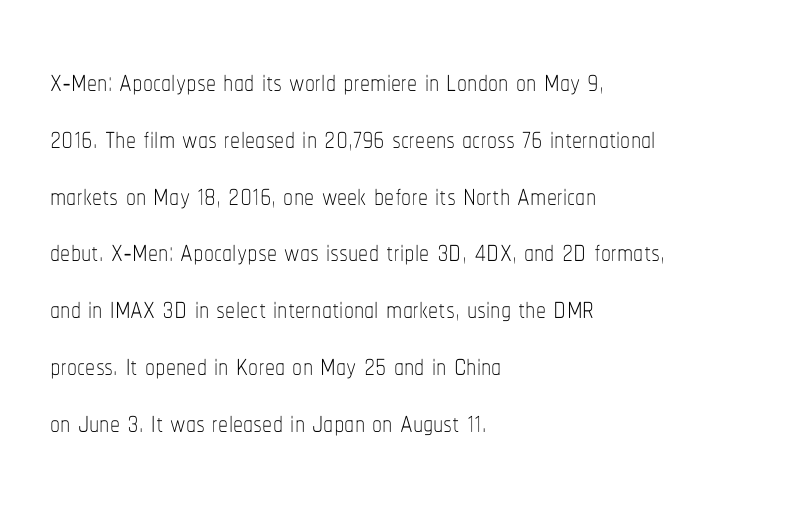
{"italic": "no", "bold": "no", "weight": "thin", "width": "condensed", "stroke_contrast": "low", "x_height": "medium", "monospaced": "no", "underline": "no", "align": "left", "line_spacing": "normal", "line_spacing_ratio": 1.42, "letter_spacing": "normal", "letter_spacing_em": 0.0, "glyph_px": 40}
